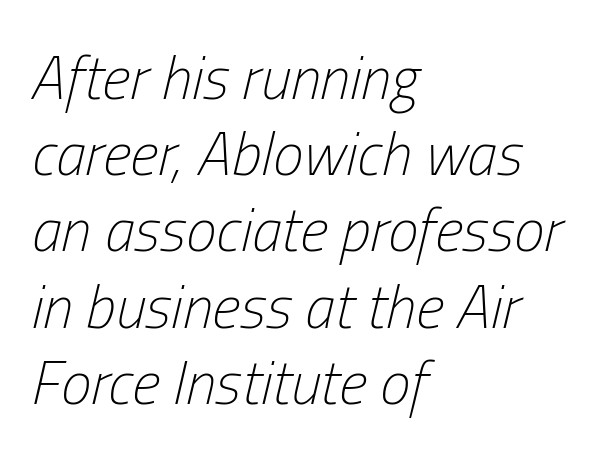
Q: Is the text bold? A: No.
Q: Is the text italic (slanted)? A: Yes, it leans right by about 13 degrees.
Q: Is the text underlined? A: No.
Q: How is the paragraph aligned? A: Left-aligned.
Q: Is the spacing between letters normal or unusually wide? A: Normal.
Q: Is the spacing between lines tight, normal or loose? A: Normal.
Q: Width (condensed, normal, or wide)? A: Condensed.
Q: Stroke contrast? A: Low.
Q: x-height? A: Medium.
Q: Monospaced? A: No.
